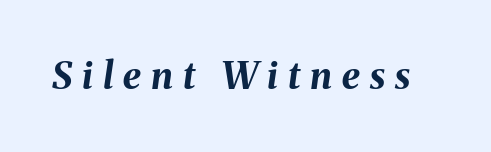
The image shows 37 px bold type, italic (leaning right); set unusually wide letter spacing (+0.27 em), not underlined; medium stroke contrast and a medium x-height.
